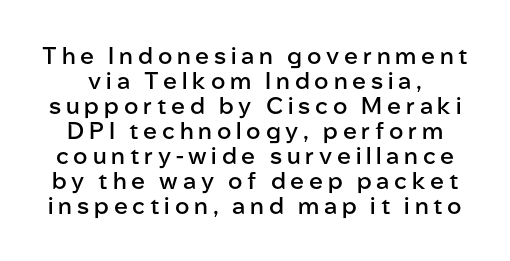
How heavy is the stroke? Medium-heavy — a semibold, shy of bold. The letters stand upright; this is a roman face. The passage shown is not underscored anywhere. There is plenty of visible air inserted between adjacent glyphs. The space between consecutive lines is stingy.
